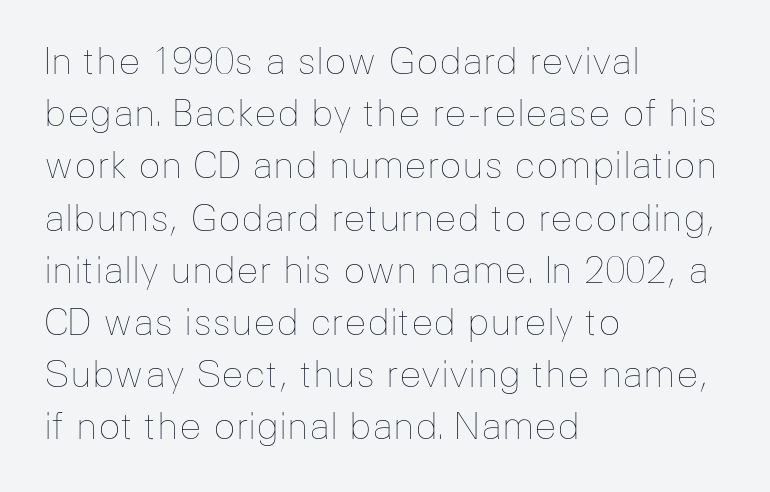
{"italic": "no", "bold": "no", "weight": "thin", "width": "normal", "stroke_contrast": "low", "x_height": "medium", "monospaced": "no", "underline": "no", "align": "left", "line_spacing": "normal", "line_spacing_ratio": 1.41, "letter_spacing": "normal", "letter_spacing_em": 0.0, "glyph_px": 37}
